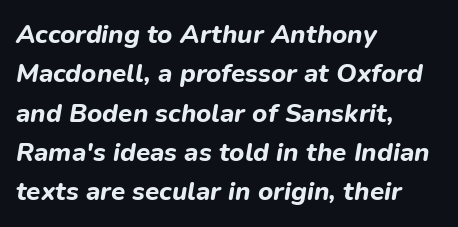
Designer's note — italics engaged. No word sits above an underline. Leading matches the norm, producing a regular column. These lines are set flush left with a ragged right edge.
